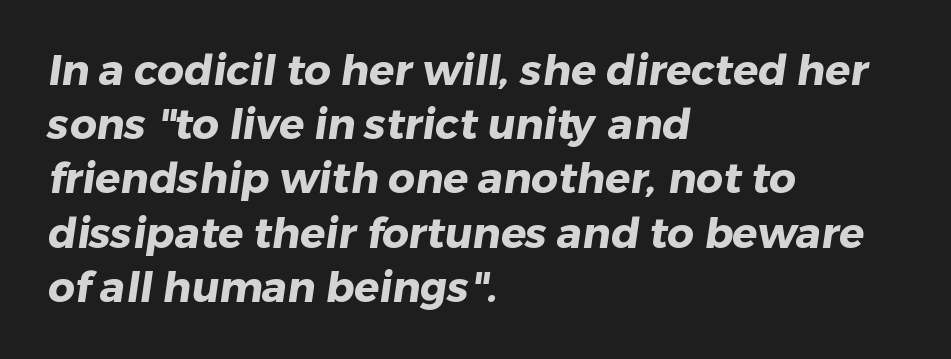
Caption: multi-line text, flush left, ragged right. Nothing sits at the stroke ends, so this counts as sans-serif. The letters sit at their default tracking, neither squeezed nor spread. Plenty of ink on the page — the face is bold. Here the designer chose a conventional face with non-uniform glyph widths.
